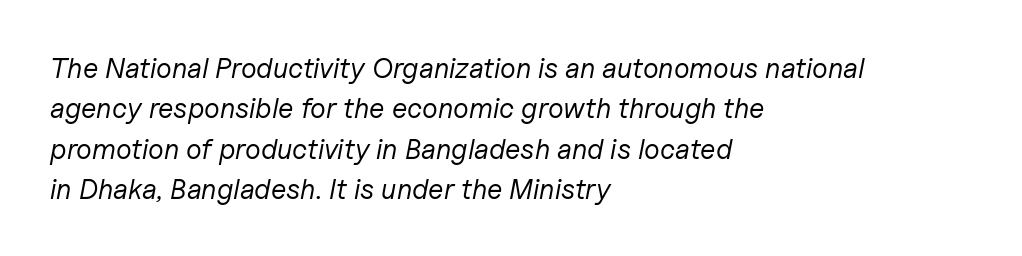
Q: Is the text bold? A: No.
Q: Is the text italic (slanted)? A: Yes, it leans right by about 11 degrees.
Q: Is the text underlined? A: No.
Q: How is the paragraph aligned? A: Left-aligned.
Q: Is the spacing between letters normal or unusually wide? A: Normal.
Q: Is the spacing between lines tight, normal or loose? A: Normal.
Q: Width (condensed, normal, or wide)? A: Normal.
Q: Stroke contrast? A: Low.
Q: x-height? A: Medium.
Q: Monospaced? A: No.
